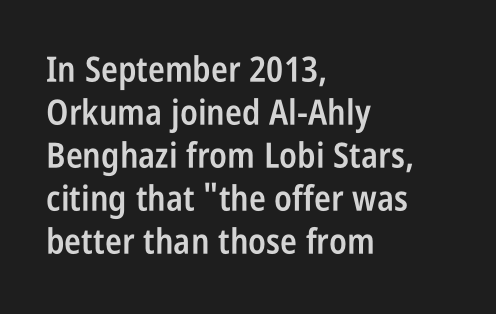
The image shows 35 px semibold, condensed sans-serif type, upright; set left-aligned, line spacing 1.23x, normal letter spacing, not underlined; low stroke contrast and a large x-height.
